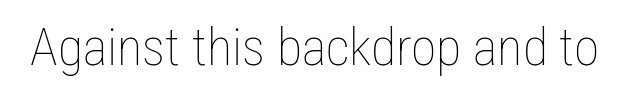
{"italic": "no", "bold": "no", "weight": "thin", "width": "condensed", "stroke_contrast": "low", "x_height": "medium", "monospaced": "no", "underline": "no", "letter_spacing": "normal", "letter_spacing_em": 0.0, "glyph_px": 52}
